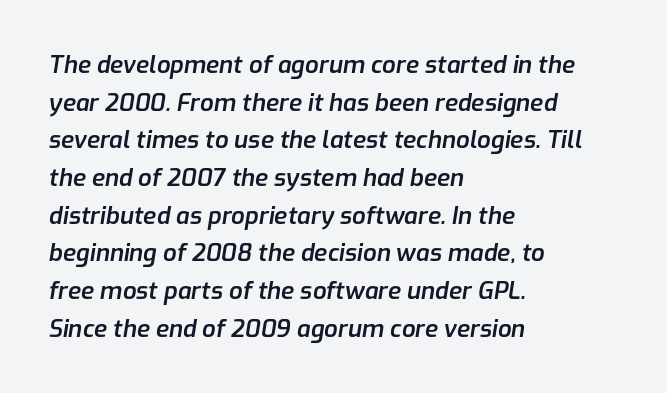
The horizontal fit of the characters is conventional and even. How would I describe the line gaps? Plain and ordinary. Notice how the stems are inclined rather than vertical — that's the hallmark of italics. Decoration check: the copy has no underline. Each line starts at the same left margin while the right side varies. This is moderately heavy type, rendered in semibold.
